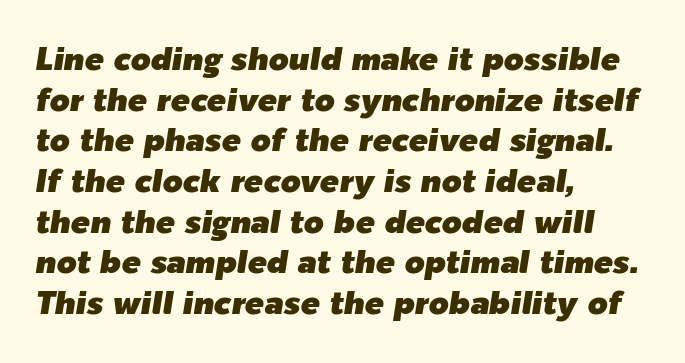
The image shows 32 px text type, italic (leaning right); set left-aligned, normal line spacing (1.27x), normal letter spacing, not underlined; low stroke contrast and a medium x-height.
